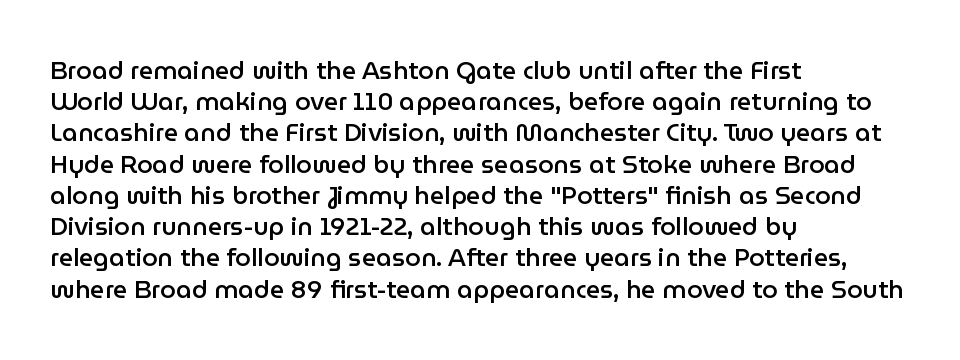
{"italic": "no", "bold": "semi", "underline": "no", "align": "left", "line_spacing": "normal", "line_spacing_ratio": 1.25, "letter_spacing": "normal", "letter_spacing_em": 0.0, "glyph_px": 25}
